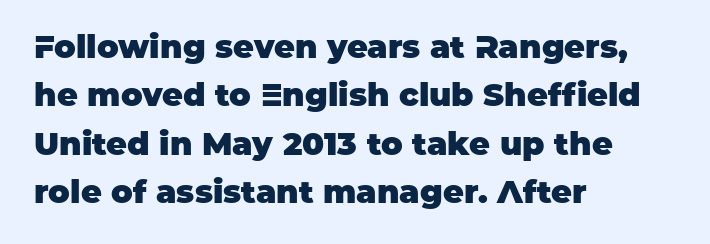
{"serif": "no", "italic": "no", "bold": "yes", "weight": "heavy", "width": "normal", "stroke_contrast": "low", "x_height": "large", "monospaced": "no", "underline": "no", "align": "left", "line_spacing": "normal", "line_spacing_ratio": 1.51, "letter_spacing": "normal", "letter_spacing_em": 0.0, "glyph_px": 32}
